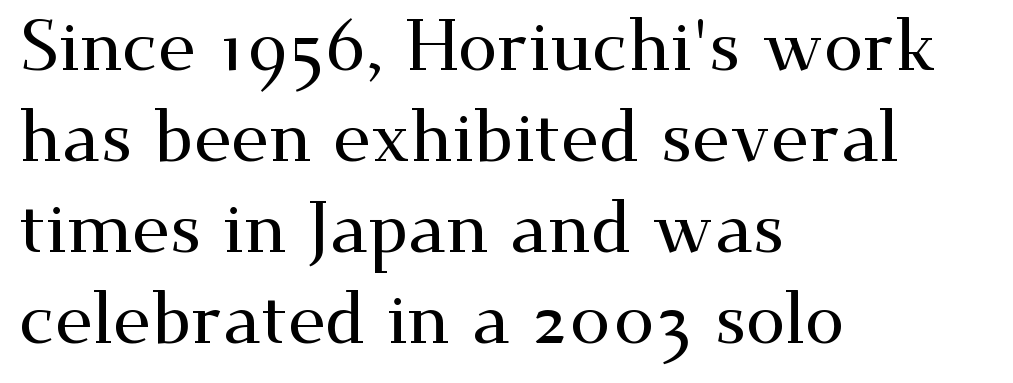
Q: Is the text italic (slanted)? A: No, it is upright.
Q: Is the typeface a serif or a sans-serif typeface? A: Serif.
Q: Is the text underlined? A: No.
Q: How is the paragraph aligned? A: Left-aligned.
Q: Is the spacing between letters normal or unusually wide? A: Normal.
Q: Is the spacing between lines tight, normal or loose? A: Normal.
Q: Width (condensed, normal, or wide)? A: Wide.
Q: Stroke contrast? A: Medium.
Q: x-height? A: Small.
Q: Monospaced? A: No.
